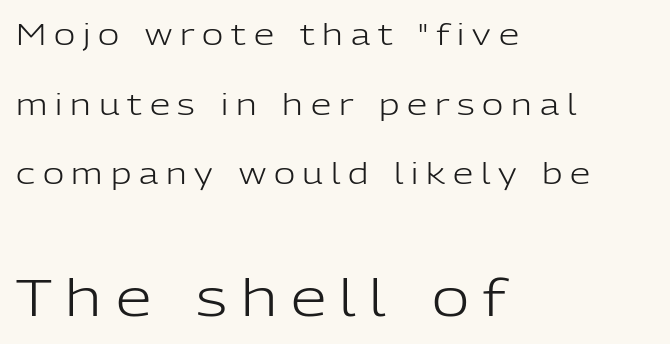
Q: Is the text bold? A: No.
Q: Is the text italic (slanted)? A: No, it is upright.
Q: Is the typeface a serif or a sans-serif typeface? A: Sans-serif.
Q: Is the text underlined? A: No.
Q: How is the paragraph aligned? A: Left-aligned.
Q: Is the spacing between letters normal or unusually wide? A: Unusually wide.
Q: Is the spacing between lines tight, normal or loose? A: Loose.
Q: Which block of text is set in a larger size, the first (top) or the second (bottom)? A: The second (bottom) one.
Q: Width (condensed, normal, or wide)? A: Normal.
Q: Stroke contrast? A: Low.
Q: x-height? A: Medium.
Q: Monospaced? A: No.
